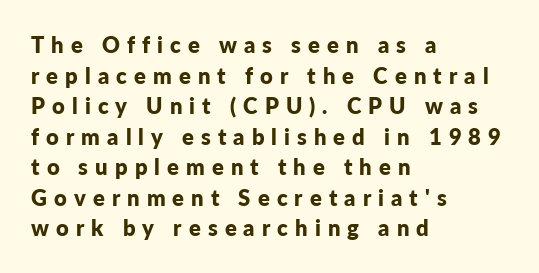
{"italic": "no", "bold": "yes", "underline": "no", "align": "left", "line_spacing": "normal", "line_spacing_ratio": 1.39, "letter_spacing": "wide", "letter_spacing_em": 0.32, "glyph_px": 22}
